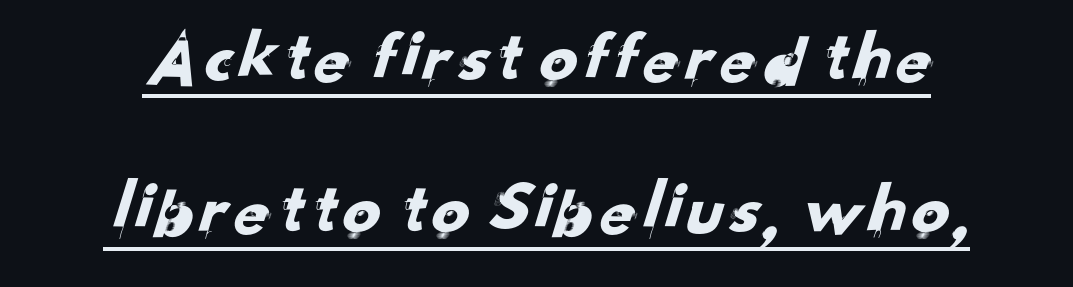
The image shows 75 px sans-serif type; set loose line spacing (2.03x), normal letter spacing, underlined; low stroke contrast and a small x-height.
